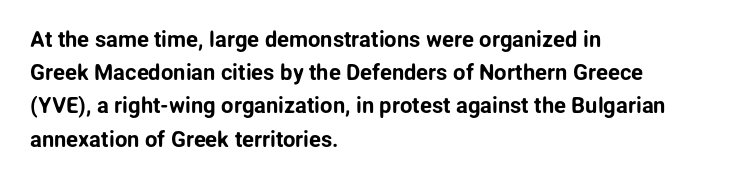
These lines keep a tight, regular rhythm from letter to letter. Vertical spacing — default. No word sits above an underline. The setting favours the left margin, as ordinary paragraphs usually do. The font's upright variant was chosen for this text.
